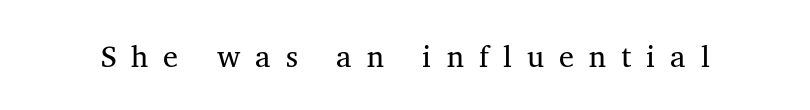
The image shows 30 px regular-weight serif type, upright; set unusually wide letter spacing (+0.5 em), not underlined; medium stroke contrast and a medium x-height.
